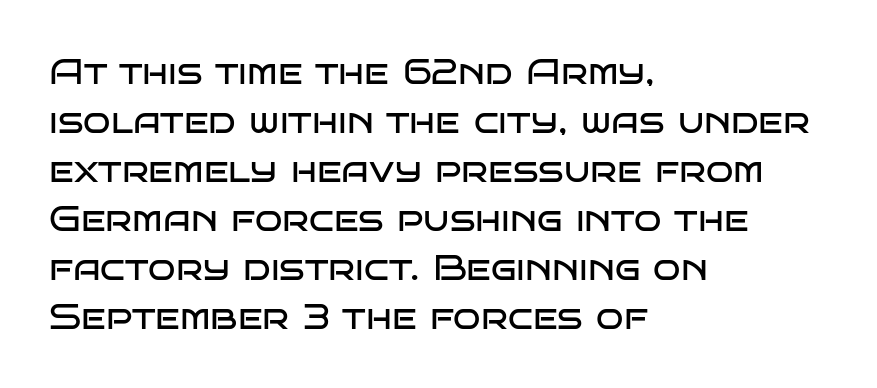
These lines keep a tight, regular rhythm from letter to letter. The rendering uses natural spacing where letterforms have individual widths. A bare baseline throughout the passage. Weight: not bold — regular or lighter.
